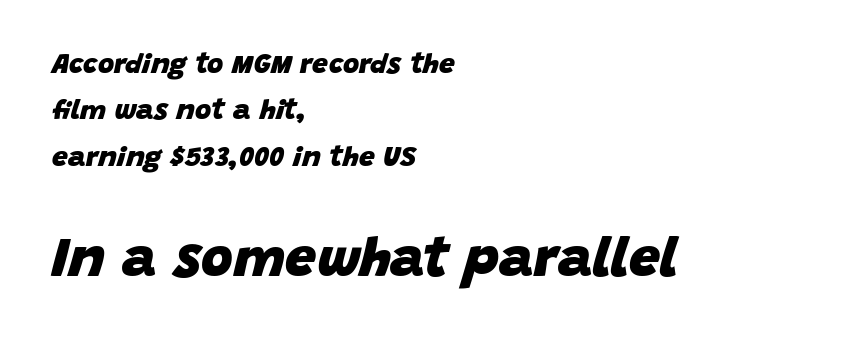
Interline gaps are of average width in this sample. The letters are bold, with thick, heavy strokes. You get the small type first, then a jump to larger type. Note the varied advance widths — an 'i' is clearly narrower than an 'm'. The paragraph has a hard left edge and a soft right edge.
